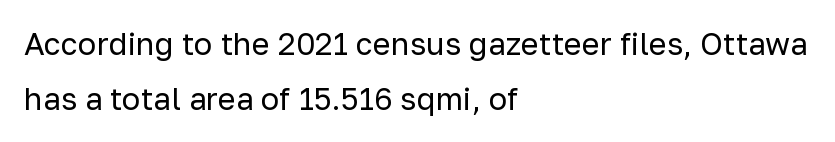
The typeface chosen for these lines omits serifs. All the whitespace from short lines collects on the right. The string is rendered with underlining switched off. There is no visible air inserted between adjacent glyphs. Note the varied advance widths — an 'i' is clearly narrower than an 'm'.
